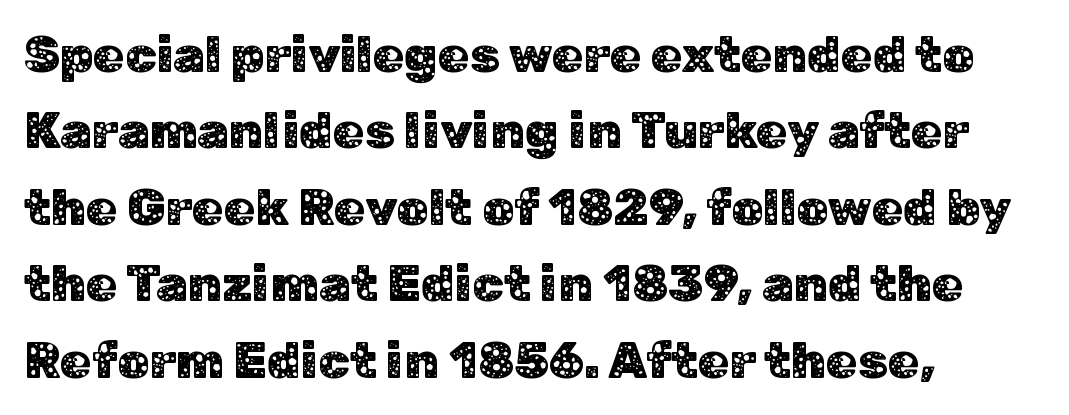
{"serif": "no", "italic": "no", "width": "normal", "stroke_contrast": "low", "x_height": "medium", "monospaced": "no", "underline": "no", "align": "left", "line_spacing": "normal", "line_spacing_ratio": 1.5, "letter_spacing": "normal", "letter_spacing_em": 0.0, "glyph_px": 51}
